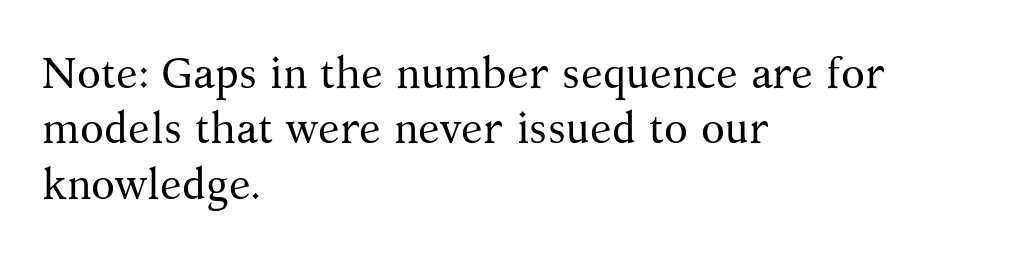
The image shows 44 px regular-weight serif type, upright; set left-aligned, normal line spacing (1.26x), normal letter spacing, not underlined; medium stroke contrast and a medium x-height.
